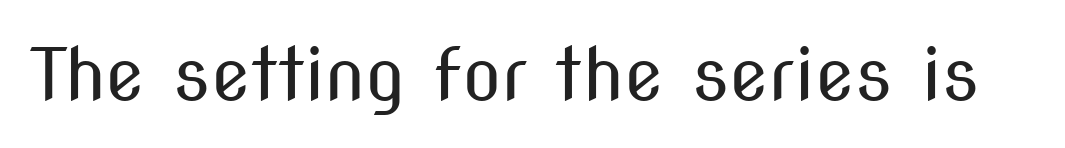
{"serif": "no", "italic": "no", "bold": "no", "weight": "regular", "width": "condensed", "stroke_contrast": "medium", "x_height": "medium", "monospaced": "no", "underline": "no", "letter_spacing": "normal", "letter_spacing_em": 0.0, "glyph_px": 72}
